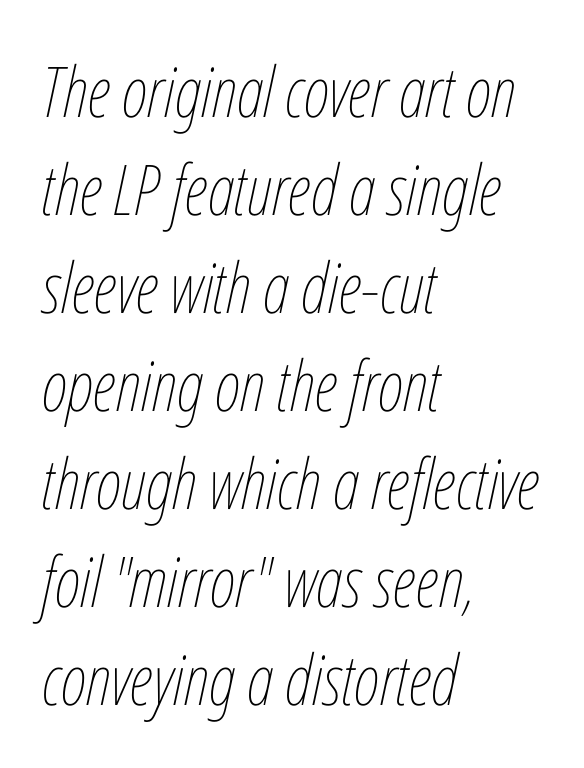
These lines are rendered in a variable-pitch font. The whole block is typeset with a tilt. A student would call this left alignment; a typographer would say flush left, rag right. Summary of vertical rhythm: regular, with standard interline spacing. Bold? No — there's no thickening of the strokes.
